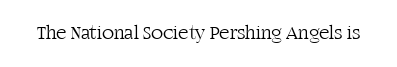
{"italic": "no", "bold": "no", "underline": "no", "letter_spacing": "normal", "letter_spacing_em": 0.0, "glyph_px": 20}
